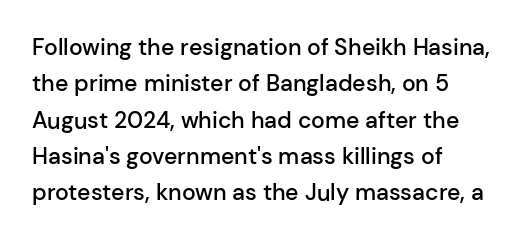
The paragraph shown leans on its left margin. Baseline-to-baseline distance is the conventional proportion of letter height. Check under the words: just untouched page. How are the letters spaced? Ordinarily, with no added tracking.
